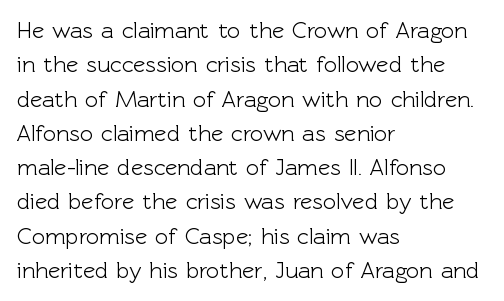
If you drew a ruler down the left edge, every line would touch it. Any mark beneath the type? The region is blank. Vertical spacing — default. It's the straight-up-and-down kind of type.
